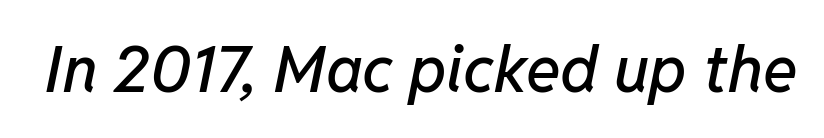
The rendering uses natural spacing where letterforms have individual widths. The lettering tilts uniformly, giving the passage an italic look. The letters sit at their default tracking, neither squeezed nor spread. The passage shown is not underscored anywhere.
